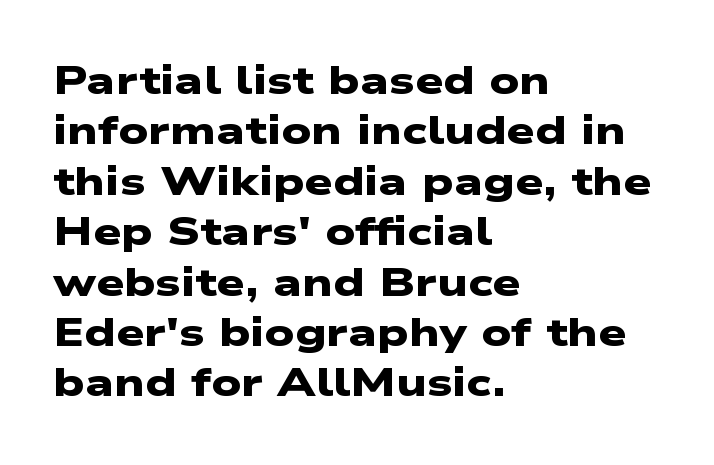
{"serif": "no", "bold": "yes", "weight": "heavy", "width": "wide", "stroke_contrast": "low", "x_height": "medium", "monospaced": "no", "underline": "no", "align": "left", "line_spacing": "normal", "line_spacing_ratio": 1.26, "letter_spacing": "normal", "letter_spacing_em": 0.0, "glyph_px": 40}
